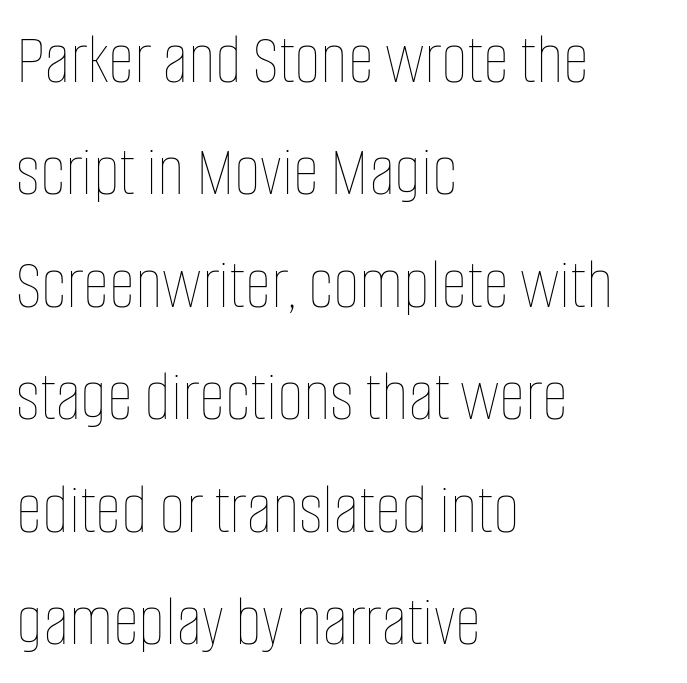
{"italic": "no", "bold": "no", "weight": "thin", "width": "condensed", "stroke_contrast": "low", "x_height": "large", "monospaced": "no", "underline": "no", "align": "left", "line_spacing": "normal", "line_spacing_ratio": 1.54, "letter_spacing": "normal", "letter_spacing_em": 0.0, "glyph_px": 73}
